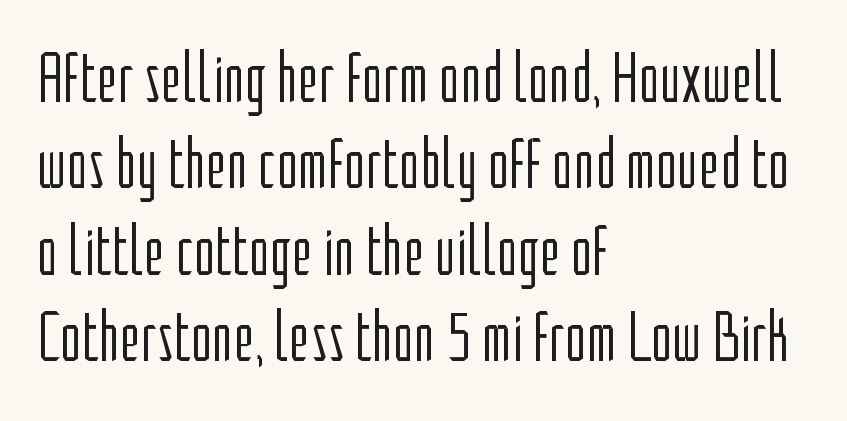
{"serif": "no", "italic": "no", "bold": "no", "weight": "light", "width": "condensed", "stroke_contrast": "low", "x_height": "medium", "monospaced": "no", "underline": "no", "align": "left", "line_spacing_ratio": 1.2, "letter_spacing": "normal", "letter_spacing_em": 0.0, "glyph_px": 72}
